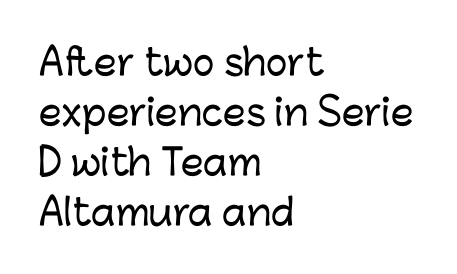
Q: Is the text italic (slanted)? A: No, it is upright.
Q: Is the typeface a serif or a sans-serif typeface? A: Sans-serif.
Q: Is the text underlined? A: No.
Q: How is the paragraph aligned? A: Left-aligned.
Q: Is the spacing between letters normal or unusually wide? A: Normal.
Q: Is the spacing between lines tight, normal or loose? A: Normal.
Q: Width (condensed, normal, or wide)? A: Normal.
Q: Stroke contrast? A: Low.
Q: x-height? A: Medium.
Q: Monospaced? A: No.
